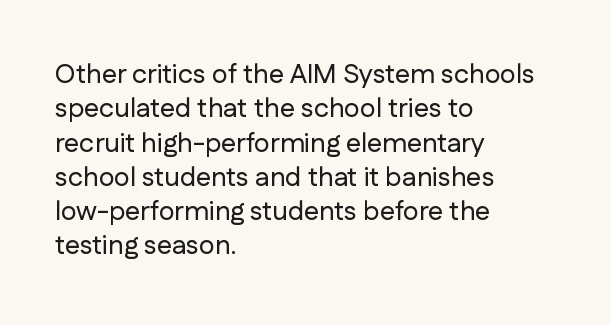
{"italic": "no", "underline": "no", "align": "left", "line_spacing": "normal", "line_spacing_ratio": 1.27, "letter_spacing": "normal", "letter_spacing_em": 0.0, "glyph_px": 27}
